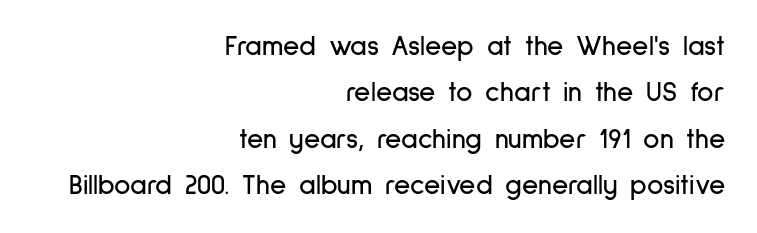
The image shows 28 px condensed sans-serif type, upright; set right-aligned, normal line spacing (1.66x), normal letter spacing, not underlined; low stroke contrast and a medium x-height.
